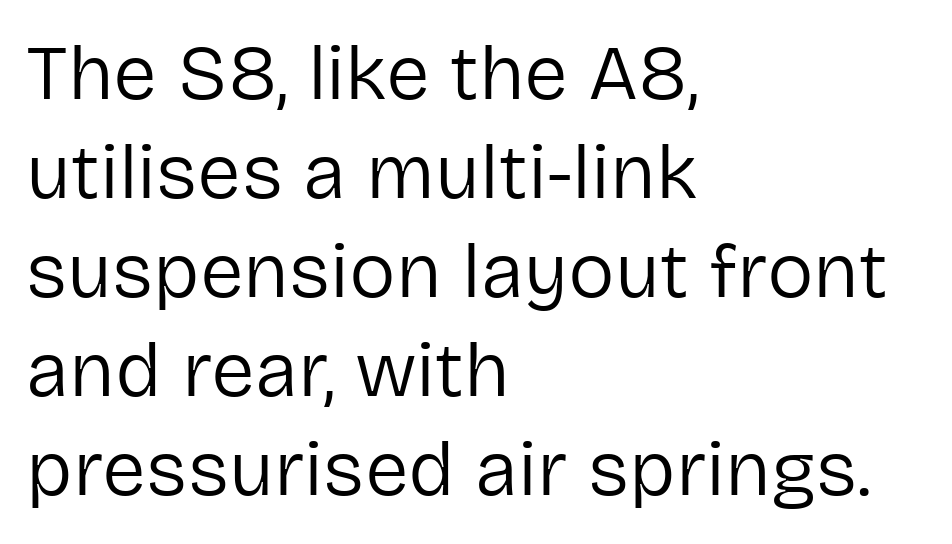
{"serif": "no", "italic": "no", "bold": "no", "weight": "regular", "width": "normal", "stroke_contrast": "low", "x_height": "medium", "monospaced": "no", "underline": "no", "align": "left", "line_spacing": "normal", "line_spacing_ratio": 1.27, "letter_spacing": "normal", "letter_spacing_em": 0.0, "glyph_px": 78}
